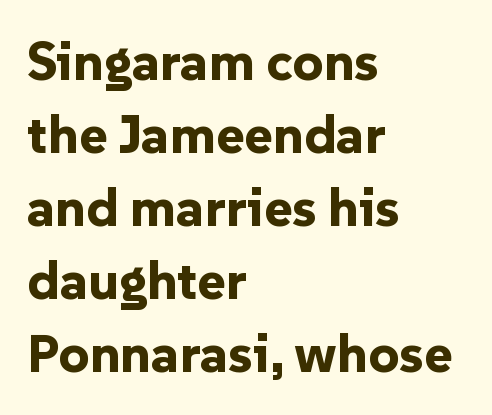
Each letter keeps its own natural width here, so spacing adapts to shape. Italic: no, the glyphs are upright roman. Spacing between characters is what you'd get straight out of the box. Notice how descenders clear the ascenders below comfortably — that's standard leading. Type without underlining.
